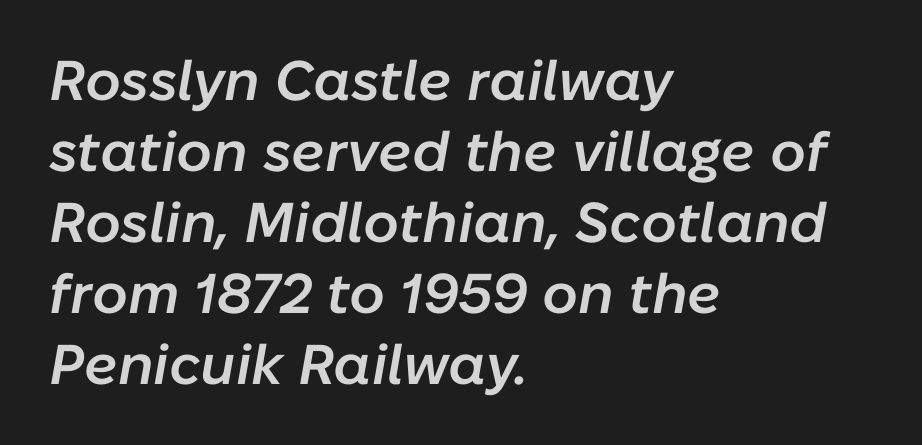
The image shows 56 px semibold type, italic (leaning right); set left-aligned, normal line spacing (1.27x), normal letter spacing, not underlined; low stroke contrast and a medium x-height.
